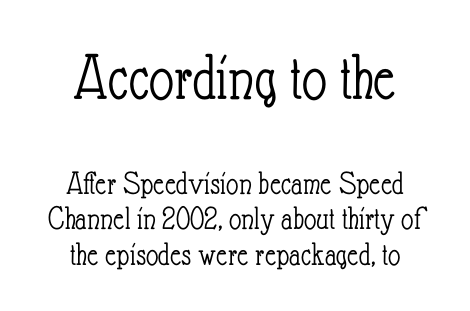
Q: Is the text bold? A: No.
Q: Is the text italic (slanted)? A: No, it is upright.
Q: Is the text underlined? A: No.
Q: How is the paragraph aligned? A: Centered.
Q: Is the spacing between letters normal or unusually wide? A: Normal.
Q: Is the spacing between lines tight, normal or loose? A: Tight.
Q: Which block of text is set in a larger size, the first (top) or the second (bottom)? A: The first (top) one.
Q: Width (condensed, normal, or wide)? A: Condensed.
Q: Stroke contrast? A: Low.
Q: x-height? A: Small.
Q: Monospaced? A: No.
